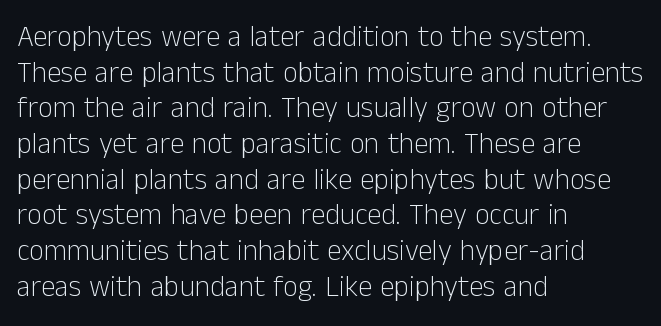
The image shows 29 px light sans-serif type, upright; set left-aligned, line spacing 1.23x, normal letter spacing, not underlined; low stroke contrast and a medium x-height.
